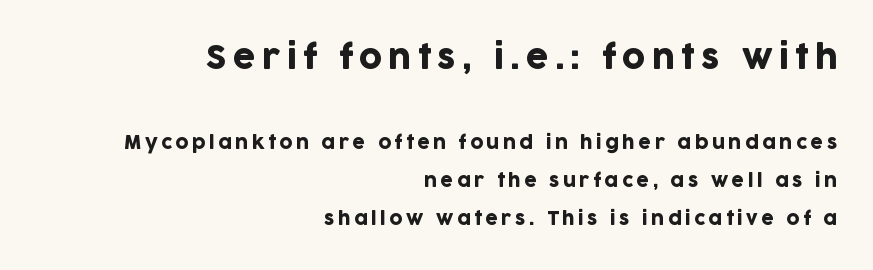
Note: no serifs on the glyphs. Horizontally, the lines are justified to the trailing edge only. Note the varied advance widths — an 'i' is clearly narrower than an 'm'. The gap between lines stays unmarked.
